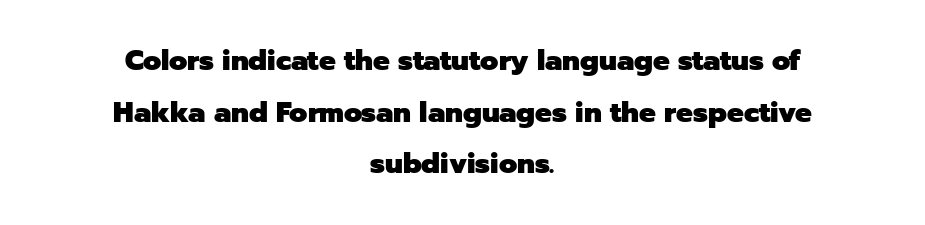
The image shows 28 px heavy sans-serif type, upright; set centered, line spacing 1.84x, normal letter spacing, not underlined; low stroke contrast and a medium x-height.
